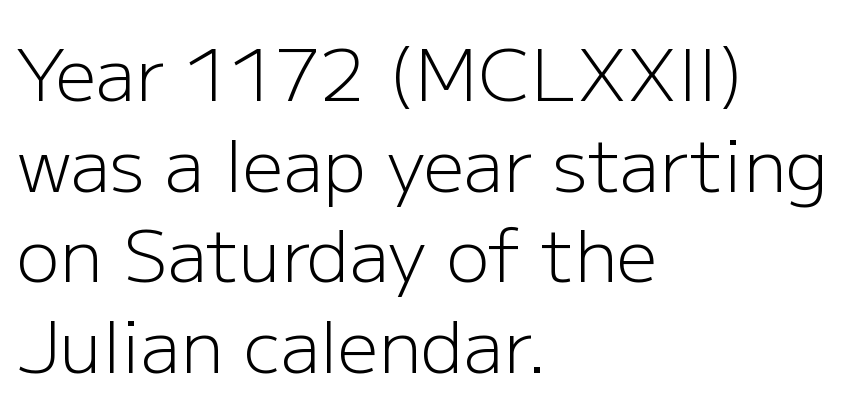
The image shows 72 px light sans-serif type, upright; set left-aligned, normal line spacing (1.26x), normal letter spacing, not underlined; low stroke contrast and a medium x-height.
